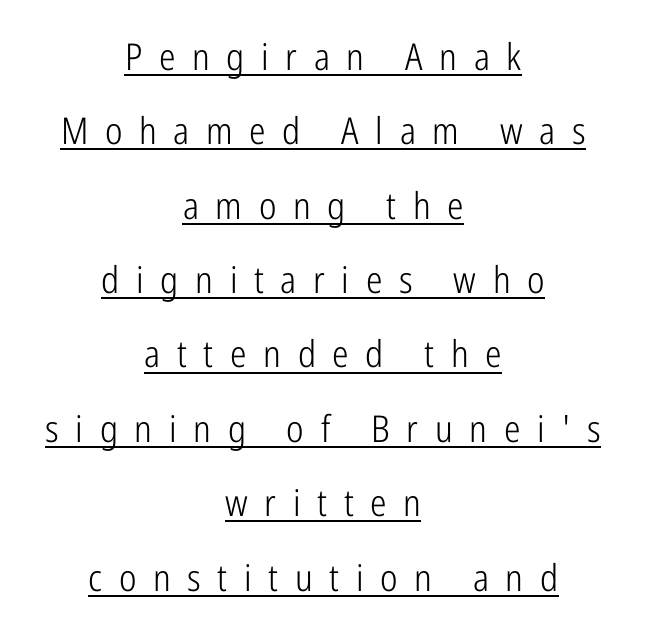
{"serif": "no", "italic": "no", "bold": "no", "weight": "light", "width": "condensed", "stroke_contrast": "low", "x_height": "medium", "monospaced": "no", "underline": "yes", "align": "center", "line_spacing": "loose", "line_spacing_ratio": 2.01, "letter_spacing": "wide", "letter_spacing_em": 0.45, "glyph_px": 37}
